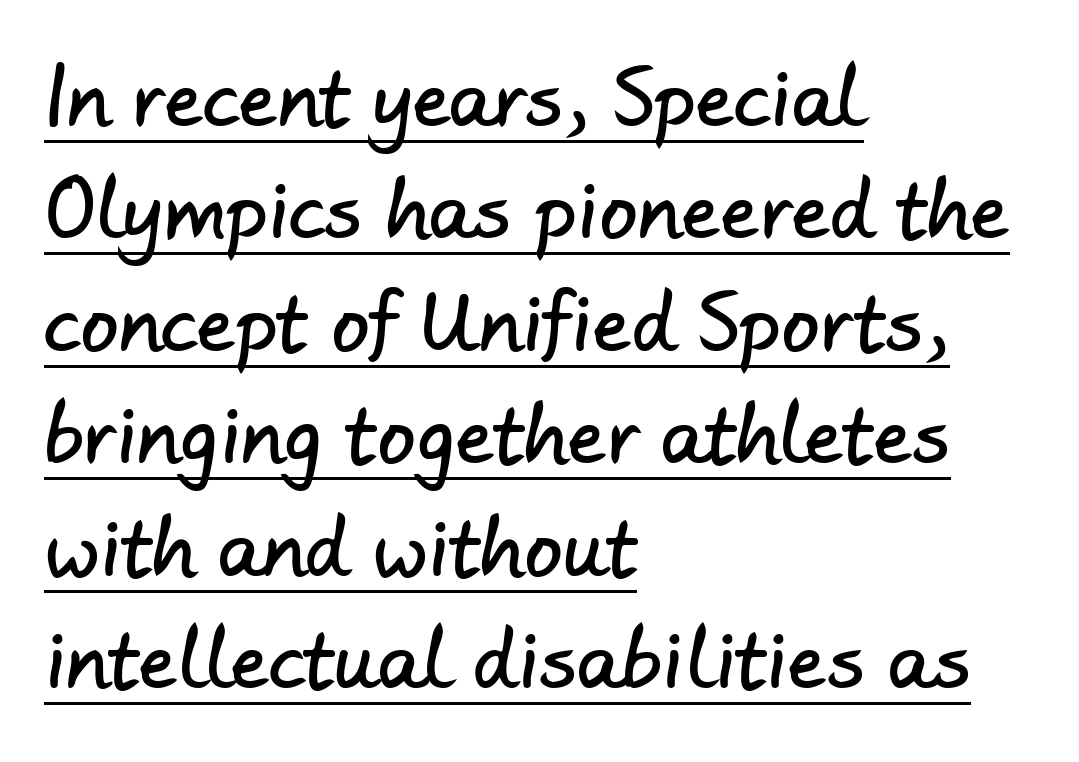
{"serif": "no", "width": "normal", "stroke_contrast": "low", "x_height": "small", "monospaced": "no", "underline": "yes", "align": "left", "line_spacing": "normal", "line_spacing_ratio": 1.48, "letter_spacing": "normal", "letter_spacing_em": 0.0, "glyph_px": 76}
